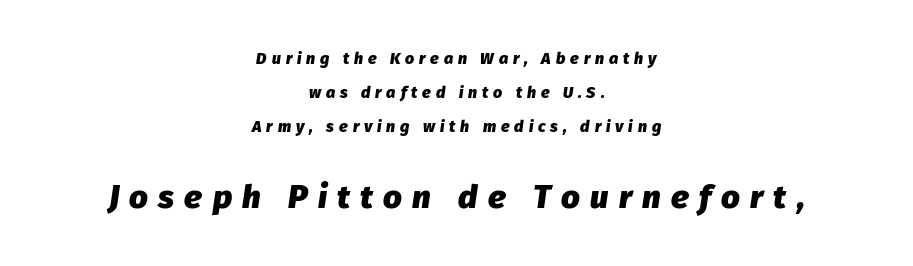
The image shows 33 px heavy type, italic (leaning right); set centered, loose line spacing (2.11x), unusually wide letter spacing (+0.31 em), not underlined; the second (bottom) block is 2.06x larger; low stroke contrast and a medium x-height.
